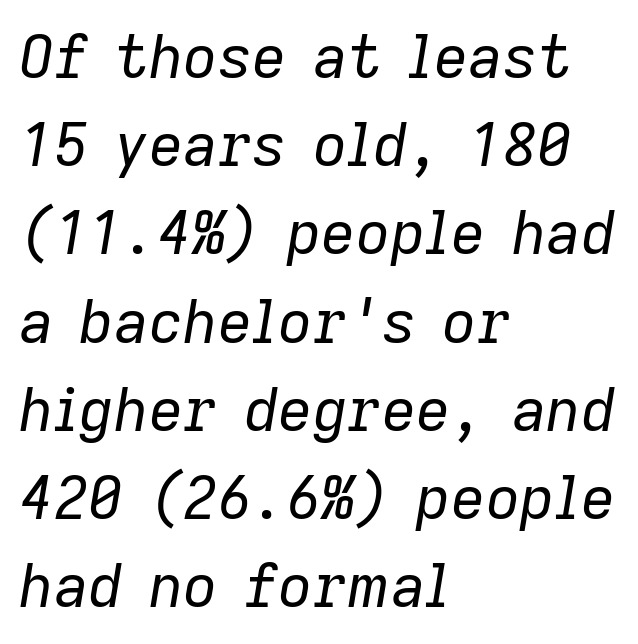
The letters are slanted; this is an italic face. Each word holds together tightly as a unit, with standard inter-letter gaps. Is the type heavy? It reads as light-to-regular instead. Interline gaps are of average width in this sample. Note the varied advance widths — an 'i' is clearly narrower than an 'm'.
